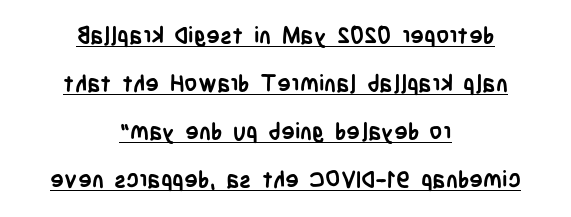
The image shows 23 px bold type, upright; set centered, loose line spacing (2.09x), normal letter spacing, underlined.
